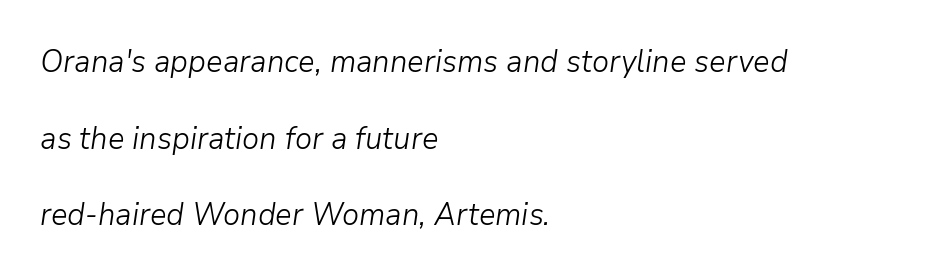
In terms of posture, this sample is oblique. Varying glyph widths throughout — classic text-font behaviour. Whoever set this chose breathing room over compactness in the vertical rhythm. The lines in this sample share a left origin and differ only in where they stop. Letter spacing: default. Bare-footed words on every line.
